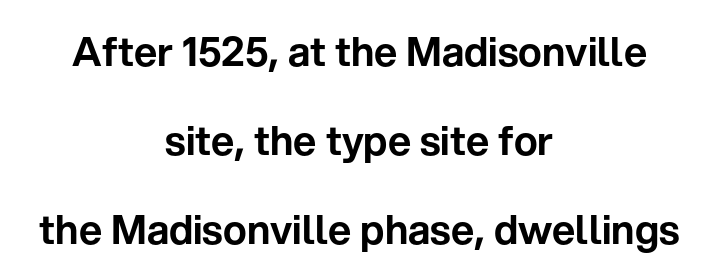
{"serif": "no", "italic": "no", "width": "normal", "stroke_contrast": "low", "x_height": "medium", "monospaced": "no", "underline": "no", "align": "center", "line_spacing": "loose", "line_spacing_ratio": 2.22, "letter_spacing": "normal", "letter_spacing_em": 0.0, "glyph_px": 40}
